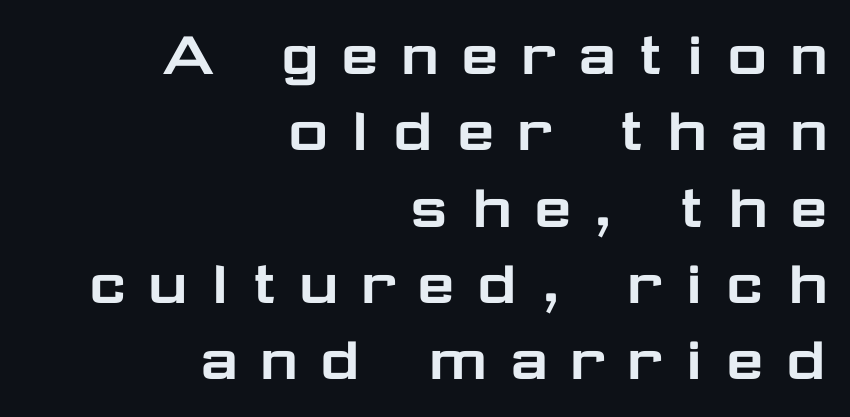
{"serif": "no", "italic": "no", "width": "wide", "stroke_contrast": "low", "x_height": "medium", "monospaced": "no", "underline": "no", "align": "right", "line_spacing": "tight", "line_spacing_ratio": 1.09, "letter_spacing": "wide", "letter_spacing_em": 0.26, "glyph_px": 70}
